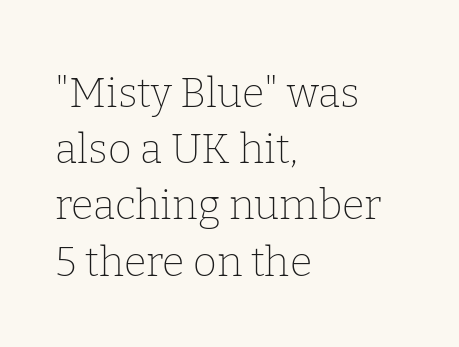
No italicization has been applied; the sample stays upright. Descenders hang freely into open space. The text block is weighted toward the left margin, trailing off unevenly rightward. Check where the strokes stop: tiny serifs finish them off. The letterforms sit shoulder to shoulder at normal distance.
